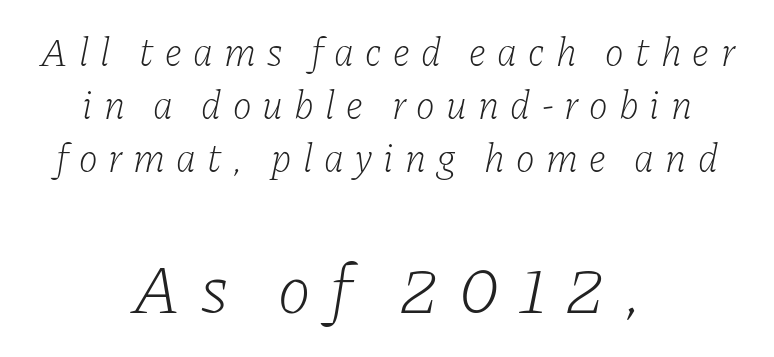
Q: Is the text bold? A: No.
Q: Is the text italic (slanted)? A: Yes, it leans right by about 11 degrees.
Q: Is the typeface a serif or a sans-serif typeface? A: Serif.
Q: Is the text underlined? A: No.
Q: How is the paragraph aligned? A: Centered.
Q: Is the spacing between letters normal or unusually wide? A: Unusually wide.
Q: Is the spacing between lines tight, normal or loose? A: Normal.
Q: Which block of text is set in a larger size, the first (top) or the second (bottom)? A: The second (bottom) one.
Q: Width (condensed, normal, or wide)? A: Normal.
Q: Stroke contrast? A: Low.
Q: x-height? A: Medium.
Q: Monospaced? A: No.
